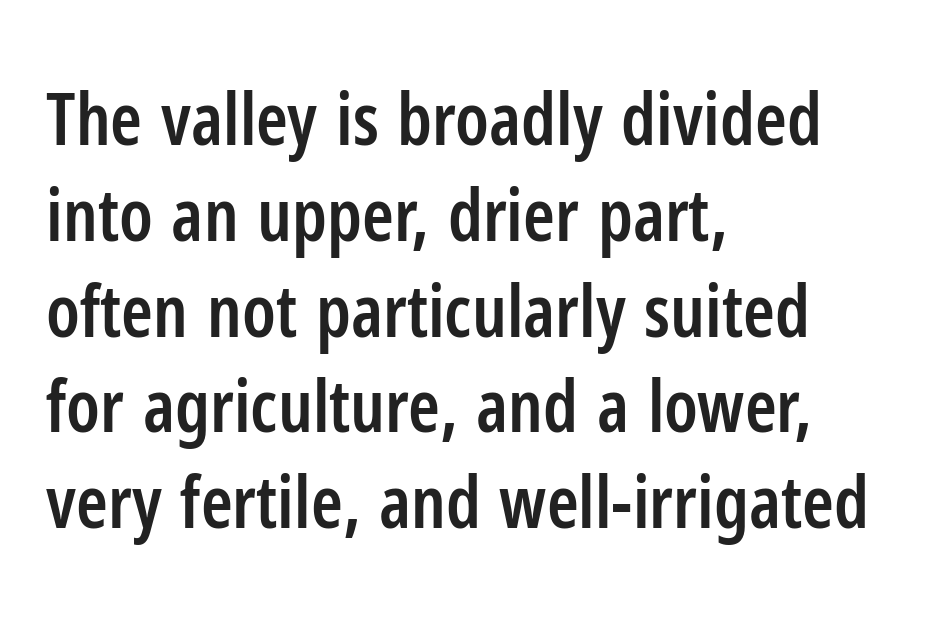
{"serif": "no", "italic": "no", "bold": "semi", "weight": "semibold", "width": "condensed", "stroke_contrast": "low", "x_height": "medium", "monospaced": "no", "underline": "no", "align": "left", "line_spacing": "normal", "line_spacing_ratio": 1.33, "letter_spacing": "normal", "letter_spacing_em": 0.0, "glyph_px": 72}
